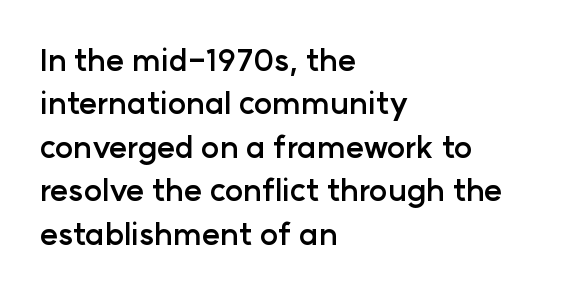
Here the designer chose a conventional face with non-uniform glyph widths. Short and long lines alike share a common starting point at left. Each word holds together tightly as a unit, with standard inter-letter gaps. Compared with typical paragraphs, the rows here are spaced about the same. Notice how the stems are strictly vertical — no italics here. The rendering uses a bold face; every stroke is thick and dark.
